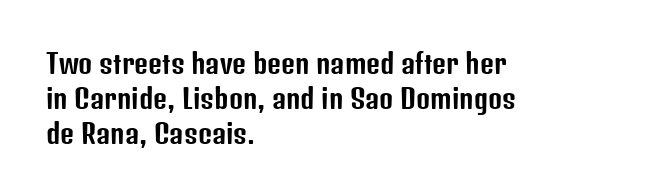
Students, observe: this is what conventionally led text looks like. This sample uses plain, unmodified letter spacing. Nobody drew a line under any word here. The typesetter chose a ragged-right arrangement here. Style check: upright.
